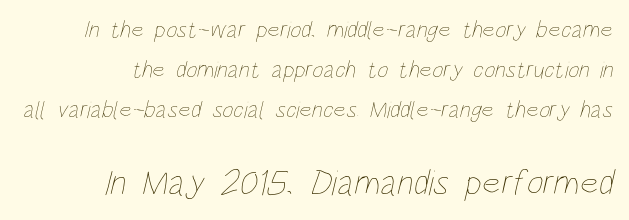
Q: Is the text bold? A: No.
Q: Is the text underlined? A: No.
Q: Is the spacing between letters normal or unusually wide? A: Normal.
Q: Is the spacing between lines tight, normal or loose? A: Normal.
Q: Which block of text is set in a larger size, the first (top) or the second (bottom)? A: The second (bottom) one.
Q: Width (condensed, normal, or wide)? A: Condensed.
Q: Stroke contrast? A: Low.
Q: x-height? A: Large.
Q: Monospaced? A: No.
